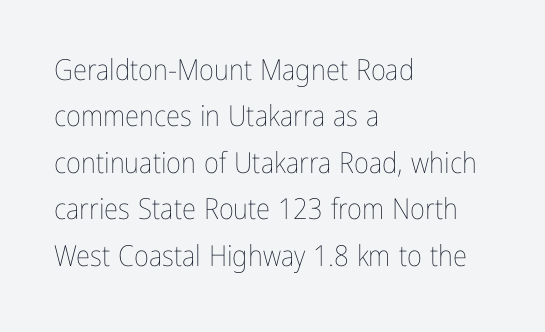
The image shows 29 px thin, condensed type, upright; set left-aligned, normal line spacing (1.6x), normal letter spacing, not underlined; low stroke contrast and a medium x-height.
